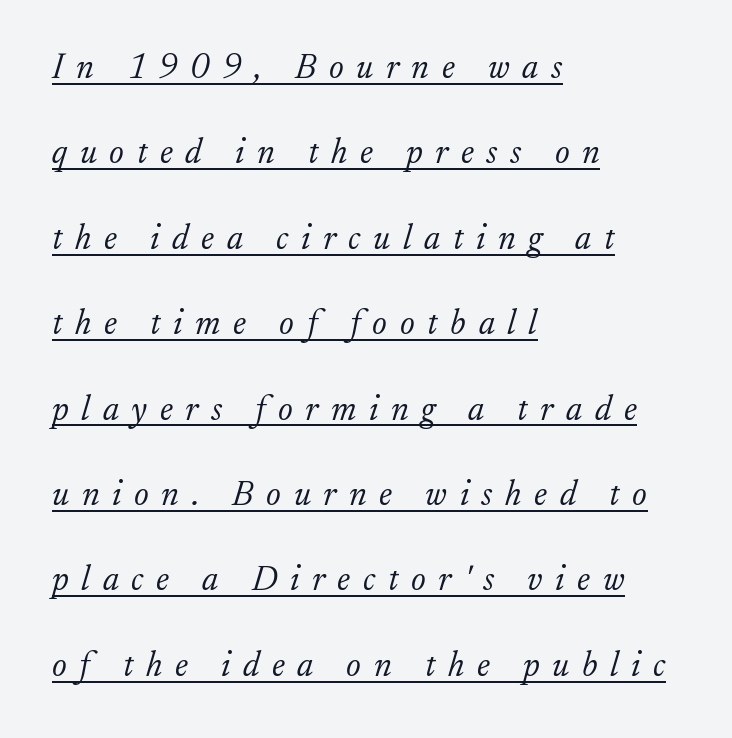
{"serif": "yes", "italic": "yes", "lean": "right", "slant_degrees": 17, "bold": "no", "weight": "light", "width": "normal", "stroke_contrast": "low", "x_height": "small", "monospaced": "no", "underline": "yes", "align": "left", "line_spacing": "loose", "line_spacing_ratio": 2.44, "letter_spacing": "wide", "letter_spacing_em": 0.36, "glyph_px": 35}
